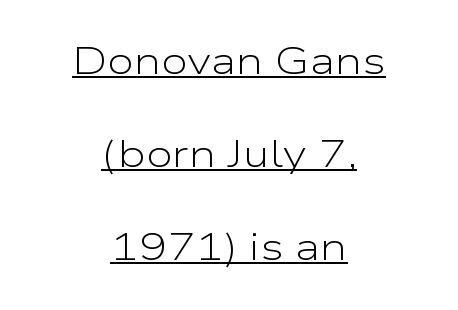
{"serif": "no", "italic": "no", "bold": "no", "weight": "light", "width": "wide", "stroke_contrast": "low", "x_height": "medium", "monospaced": "no", "underline": "yes", "align": "center", "line_spacing": "loose", "line_spacing_ratio": 2.45, "letter_spacing": "normal", "letter_spacing_em": 0.0, "glyph_px": 38}
